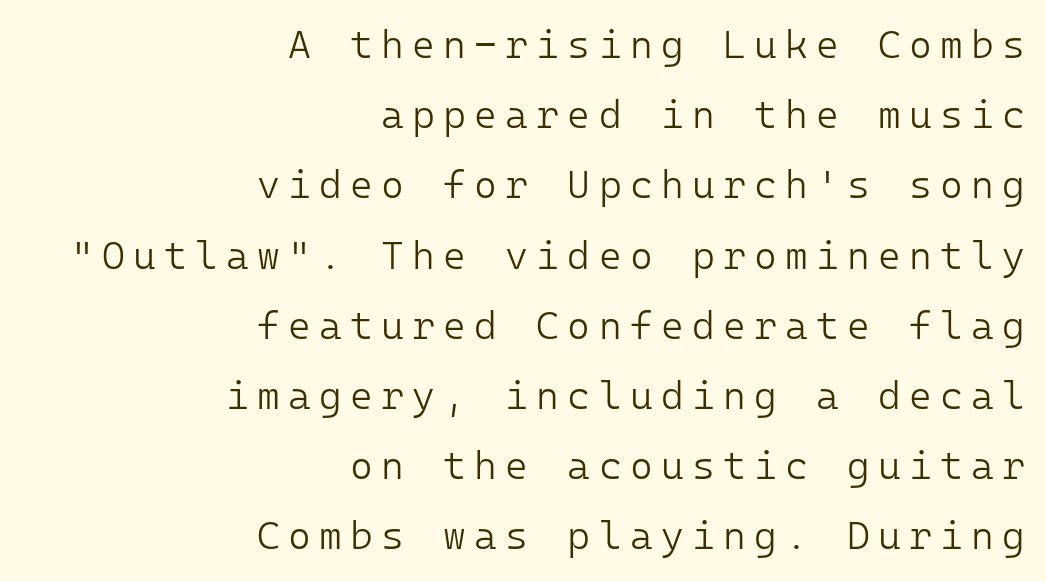
{"serif": "no", "italic": "no", "bold": "no", "weight": "light", "width": "normal", "stroke_contrast": "low", "x_height": "medium", "underline": "no", "align": "right", "line_spacing_ratio": 1.8, "letter_spacing": "wide", "letter_spacing_em": 0.21, "glyph_px": 39}
